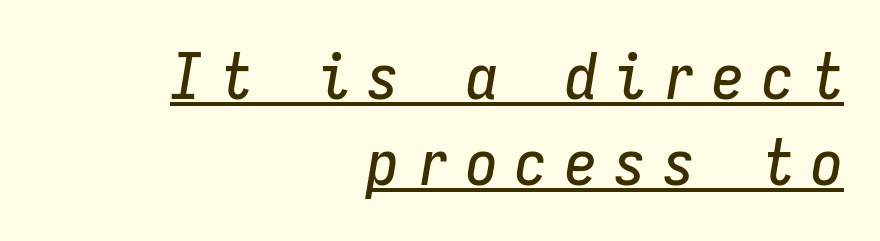
Q: Is the text italic (slanted)? A: Yes, it leans right by about 9 degrees.
Q: Is the text underlined? A: Yes.
Q: How is the paragraph aligned? A: Right-aligned.
Q: Is the spacing between letters normal or unusually wide? A: Unusually wide.
Q: Is the spacing between lines tight, normal or loose? A: Normal.
Q: Width (condensed, normal, or wide)? A: Condensed.
Q: Stroke contrast? A: Low.
Q: x-height? A: Medium.
Q: Monospaced? A: Yes.
